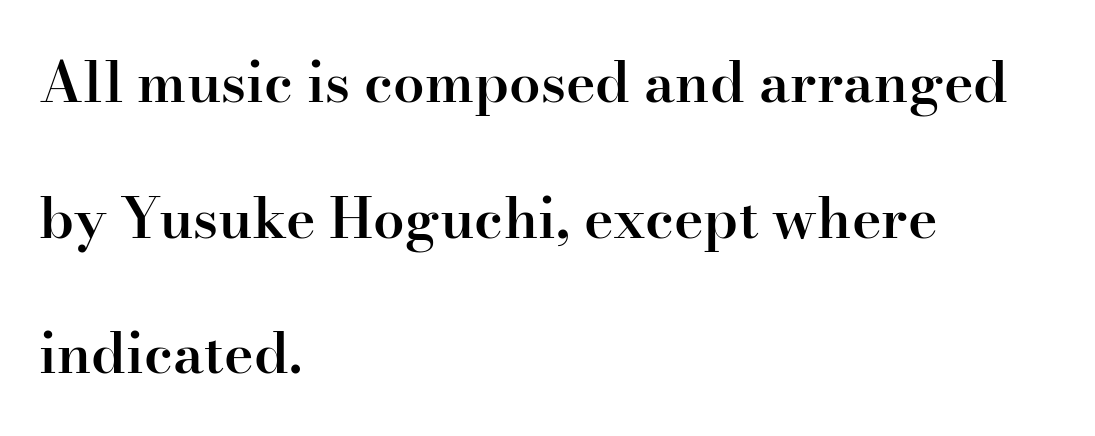
Q: Is the text bold? A: Semi-bold.
Q: Is the text italic (slanted)? A: No, it is upright.
Q: Is the typeface a serif or a sans-serif typeface? A: Serif.
Q: Is the text underlined? A: No.
Q: How is the paragraph aligned? A: Left-aligned.
Q: Is the spacing between letters normal or unusually wide? A: Normal.
Q: Is the spacing between lines tight, normal or loose? A: Loose.
Q: Width (condensed, normal, or wide)? A: Normal.
Q: Stroke contrast? A: High.
Q: x-height? A: Small.
Q: Monospaced? A: No.
